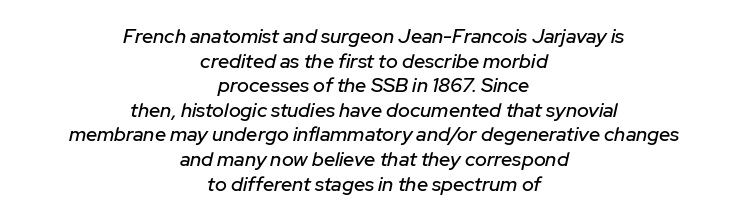
The image shows 20 px text type, italic (leaning right); set centered, line spacing 1.23x, normal letter spacing, not underlined.
